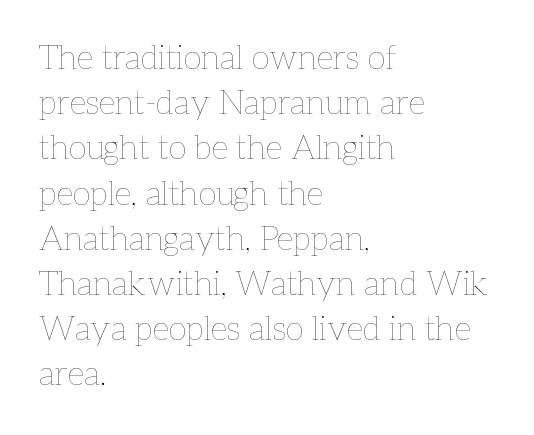
Q: Is the text bold? A: No.
Q: Is the text italic (slanted)? A: No, it is upright.
Q: Is the text underlined? A: No.
Q: How is the paragraph aligned? A: Left-aligned.
Q: Is the spacing between letters normal or unusually wide? A: Normal.
Q: Is the spacing between lines tight, normal or loose? A: Normal.
Q: Width (condensed, normal, or wide)? A: Normal.
Q: Stroke contrast? A: Low.
Q: x-height? A: Medium.
Q: Monospaced? A: No.
